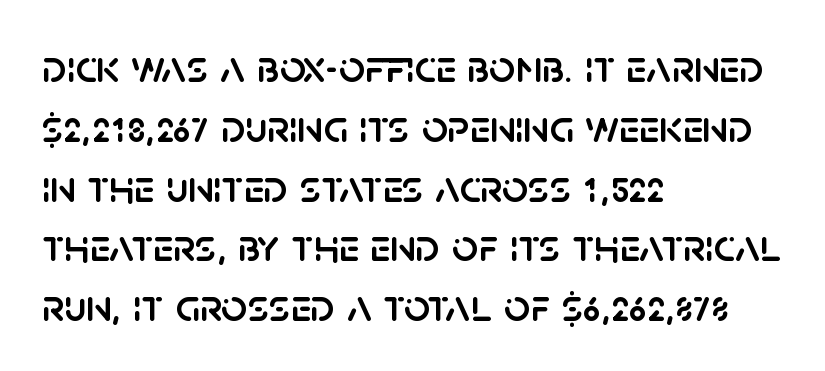
{"serif": "no", "italic": "no", "width": "normal", "stroke_contrast": "low", "x_height": "large", "monospaced": "no", "underline": "no", "align": "left", "line_spacing": "normal", "line_spacing_ratio": 1.3, "letter_spacing": "normal", "letter_spacing_em": 0.0, "glyph_px": 46}
